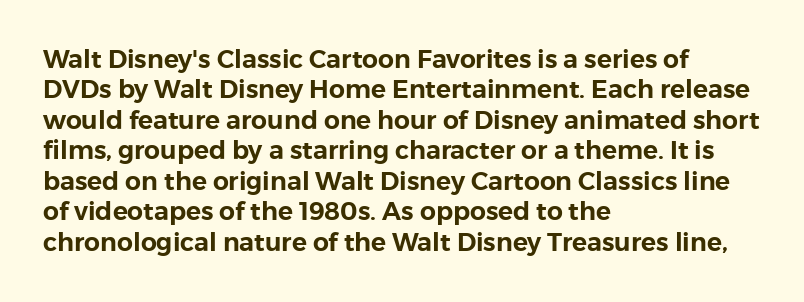
Q: Is the text italic (slanted)? A: No, it is upright.
Q: Is the text underlined? A: No.
Q: How is the paragraph aligned? A: Left-aligned.
Q: Is the spacing between letters normal or unusually wide? A: Normal.
